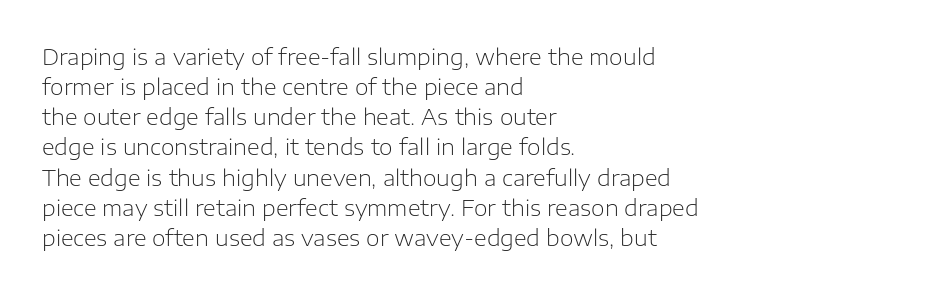
The letterforms sit shoulder to shoulder at normal distance. The space directly below the letters is spotless. Counters stay open thanks to moderate or lighter strokes. The vertical gap from one line to the next is medium. Ascenders rise straight up at ninety degrees. The ragged edge is on the right, which tells us the setting is flush left.
